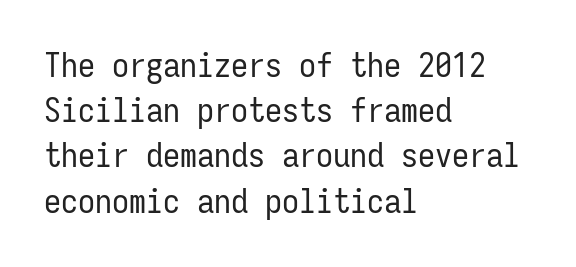
Q: Is the text bold? A: No.
Q: Is the text italic (slanted)? A: No, it is upright.
Q: Is the typeface a serif or a sans-serif typeface? A: Sans-serif.
Q: Is the text underlined? A: No.
Q: How is the paragraph aligned? A: Left-aligned.
Q: Is the spacing between letters normal or unusually wide? A: Normal.
Q: Is the spacing between lines tight, normal or loose? A: Normal.
Q: Width (condensed, normal, or wide)? A: Condensed.
Q: Stroke contrast? A: Low.
Q: x-height? A: Medium.
Q: Monospaced? A: Yes.
